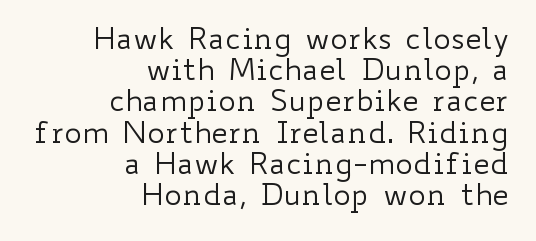
{"italic": "no", "bold": "no", "weight": "regular", "width": "wide", "stroke_contrast": "low", "x_height": "small", "monospaced": "no", "underline": "no", "align": "right", "line_spacing": "tight", "line_spacing_ratio": 1.04, "letter_spacing": "normal", "letter_spacing_em": 0.0, "glyph_px": 30}
